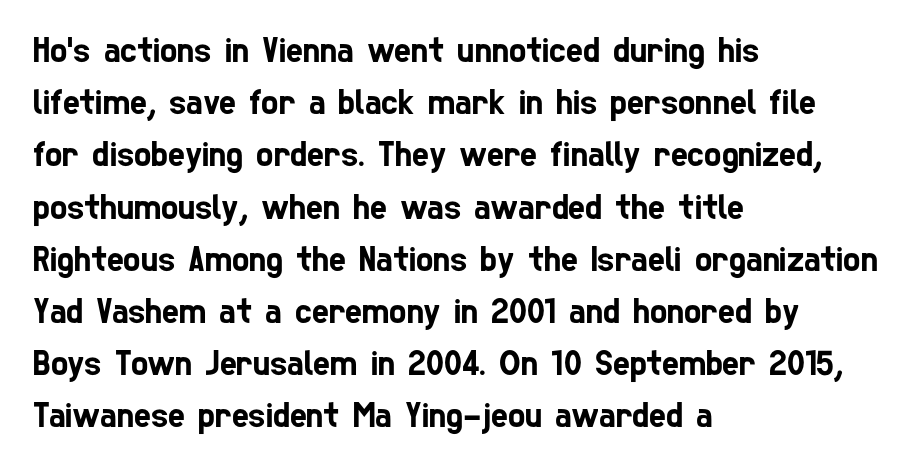
Q: Is the typeface a serif or a sans-serif typeface? A: Sans-serif.
Q: Is the text underlined? A: No.
Q: How is the paragraph aligned? A: Left-aligned.
Q: Is the spacing between letters normal or unusually wide? A: Normal.
Q: Is the spacing between lines tight, normal or loose? A: Normal.
Q: Width (condensed, normal, or wide)? A: Condensed.
Q: Stroke contrast? A: Low.
Q: x-height? A: Medium.
Q: Monospaced? A: No.
